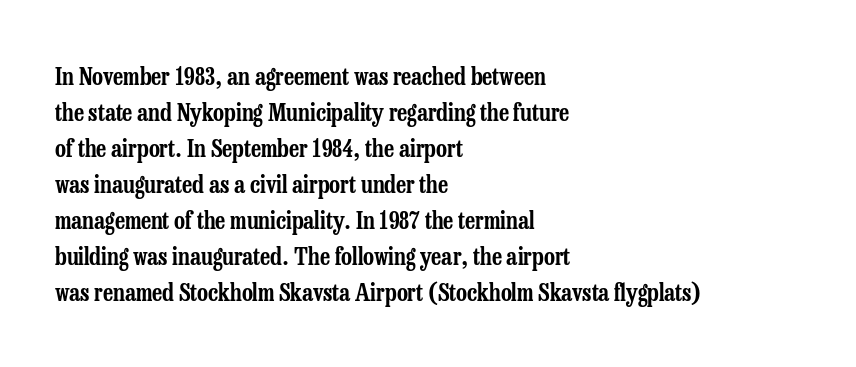
{"italic": "no", "underline": "no", "align": "left", "line_spacing": "normal", "line_spacing_ratio": 1.5, "letter_spacing": "normal", "letter_spacing_em": 0.0, "glyph_px": 24}
